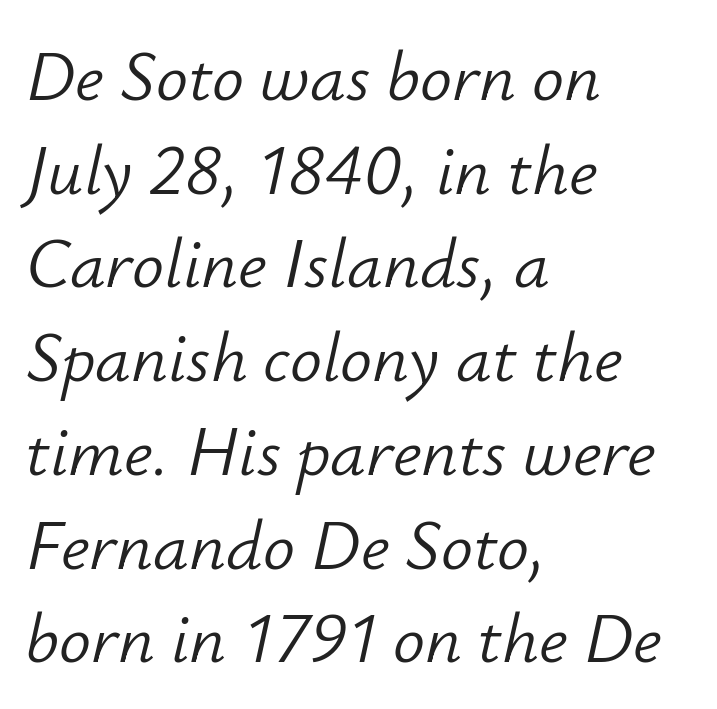
The compositor pushed each line to the left boundary. Summary of vertical rhythm: regular, with standard interline spacing. The letters look calm and open, with moderate or lighter stems. Nobody drew a line under any word here. Does extra space separate the letters? No, they use regular spacing. Note the varied advance widths — an 'i' is clearly narrower than an 'm'.
